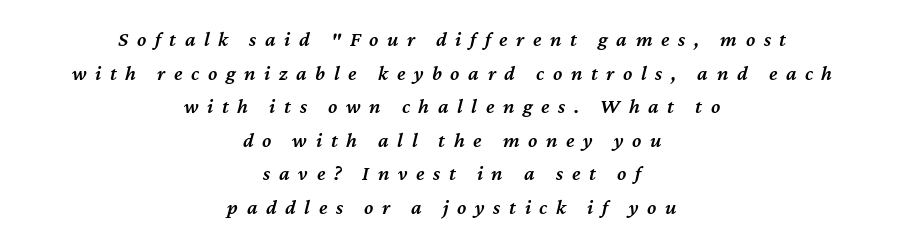
Q: Is the text bold? A: Semi-bold.
Q: Is the text italic (slanted)? A: Yes, it leans right by about 12 degrees.
Q: Is the text underlined? A: No.
Q: How is the paragraph aligned? A: Centered.
Q: Is the spacing between letters normal or unusually wide? A: Unusually wide.
Q: Is the spacing between lines tight, normal or loose? A: Normal.
